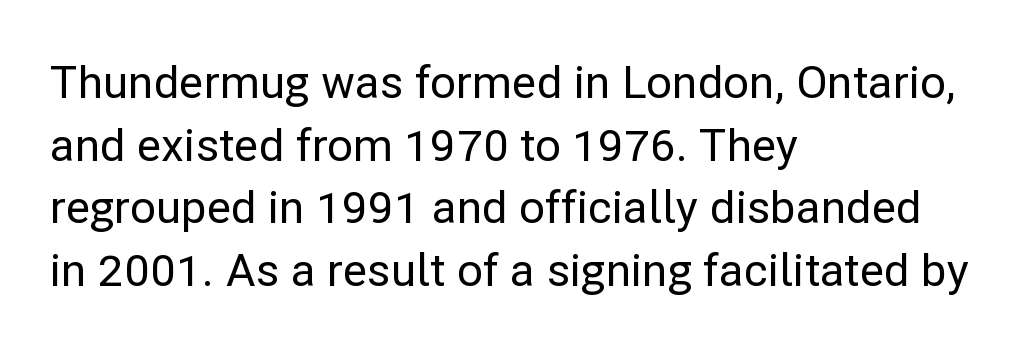
Q: Is the text italic (slanted)? A: No, it is upright.
Q: Is the typeface a serif or a sans-serif typeface? A: Sans-serif.
Q: Is the text underlined? A: No.
Q: How is the paragraph aligned? A: Left-aligned.
Q: Is the spacing between letters normal or unusually wide? A: Normal.
Q: Is the spacing between lines tight, normal or loose? A: Normal.
Q: Width (condensed, normal, or wide)? A: Normal.
Q: Stroke contrast? A: Low.
Q: x-height? A: Medium.
Q: Monospaced? A: No.
